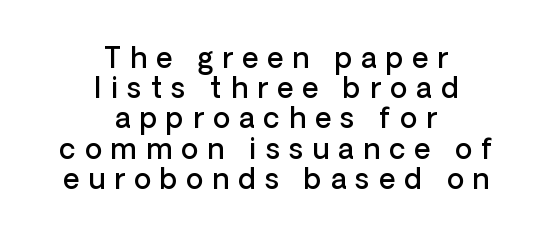
The image shows 28 px semibold sans-serif type, upright; set centered, tight line spacing (1.08x), unusually wide letter spacing (+0.33 em), not underlined; low stroke contrast and a medium x-height.
